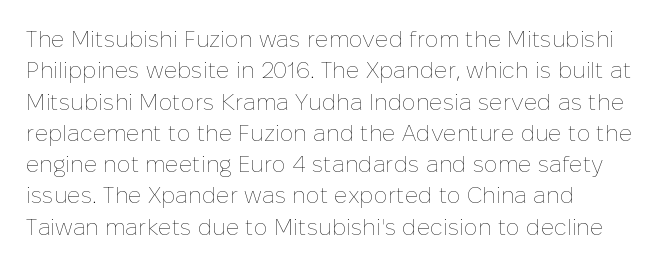
Q: Is the text bold? A: No.
Q: Is the text italic (slanted)? A: No, it is upright.
Q: Is the text underlined? A: No.
Q: How is the paragraph aligned? A: Left-aligned.
Q: Is the spacing between letters normal or unusually wide? A: Normal.
Q: Is the spacing between lines tight, normal or loose? A: Normal.
